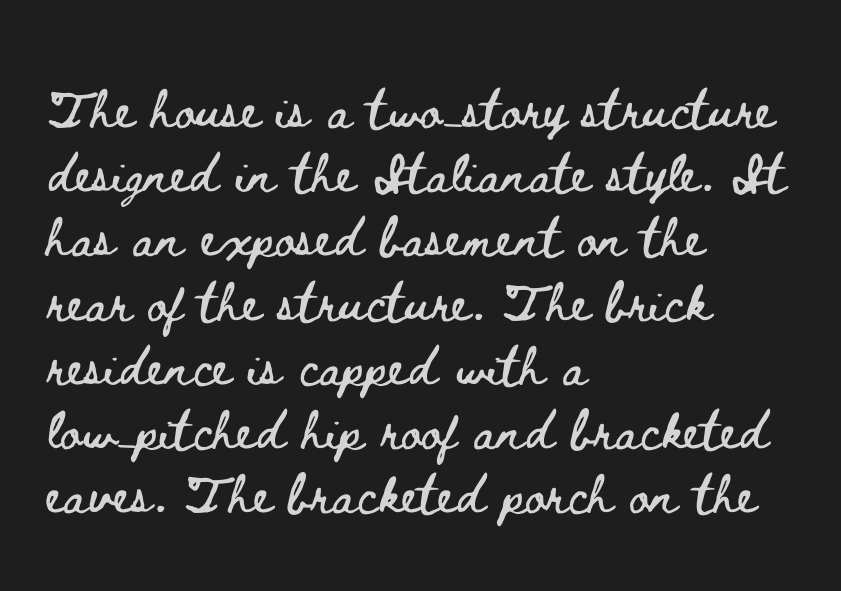
The image shows 49 px wide type; set left-aligned, normal line spacing (1.31x), normal letter spacing, not underlined; low stroke contrast and a small x-height.
